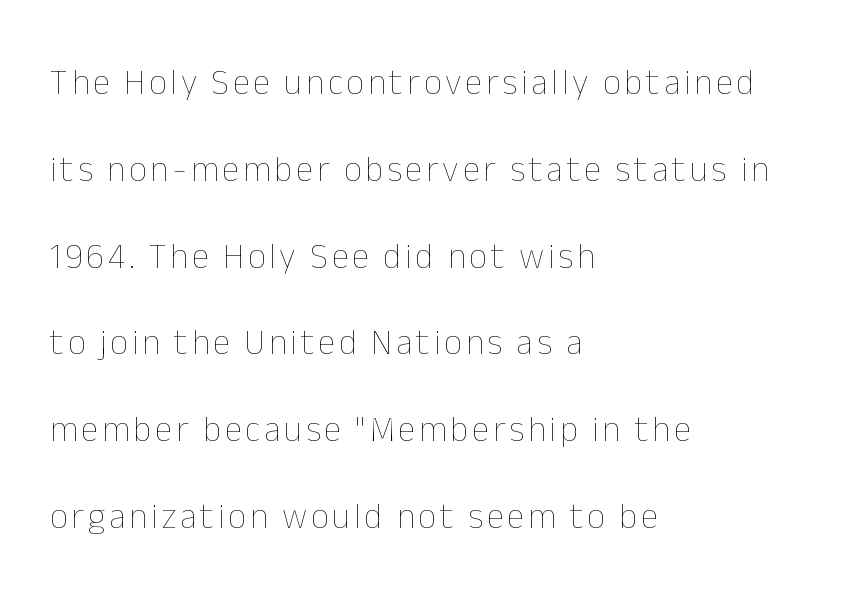
The image shows 35 px thin type, upright; set left-aligned, loose line spacing (2.48x), not underlined; low stroke contrast and a medium x-height.
